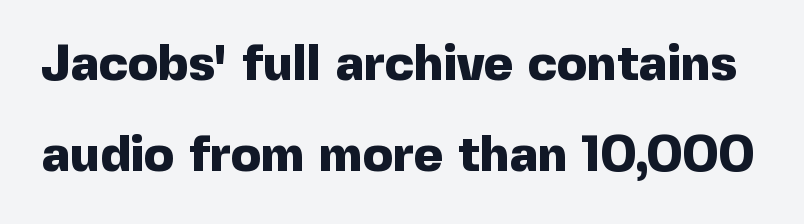
Q: Is the text bold? A: Yes.
Q: Is the text italic (slanted)? A: No, it is upright.
Q: Is the typeface a serif or a sans-serif typeface? A: Sans-serif.
Q: Is the text underlined? A: No.
Q: Is the spacing between letters normal or unusually wide? A: Normal.
Q: Width (condensed, normal, or wide)? A: Normal.
Q: x-height? A: Medium.
Q: Monospaced? A: No.
